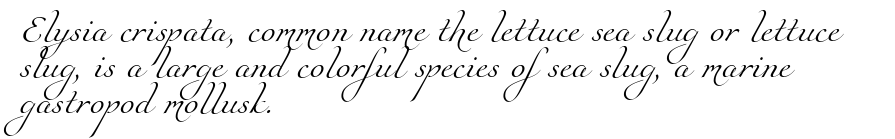
Leading: standard. Standard letterfit; no display-style spreading of the glyphs. The strokes are not fattened; the text isn't bold. All the whitespace from short lines collects on the right. Glance below the letters and you will spot only blank space.
